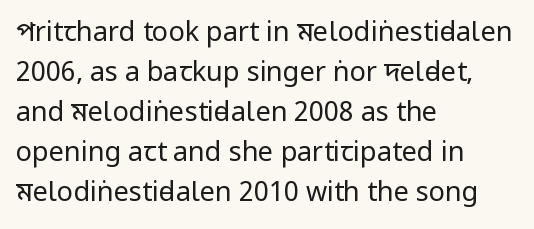
The image shows 27 px text type, upright; set left-aligned, normal line spacing (1.48x), normal letter spacing, not underlined.
